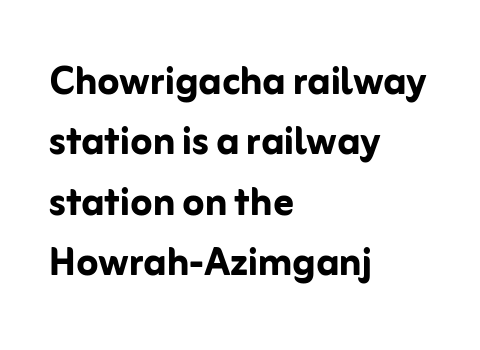
The image shows 50 px semibold sans-serif type, upright; set left-aligned, line spacing 1.21x, normal letter spacing, not underlined; low stroke contrast and a medium x-height.
